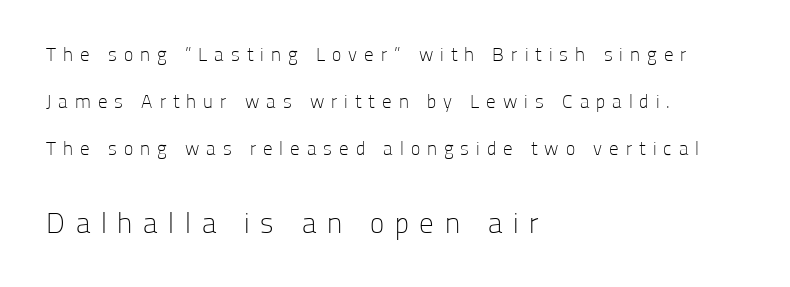
The image shows 29 px light sans-serif type, upright; set left-aligned, loose line spacing (2.48x), unusually wide letter spacing (+0.37 em), not underlined; the second (bottom) block is 1.53x larger; low stroke contrast and a medium x-height.
